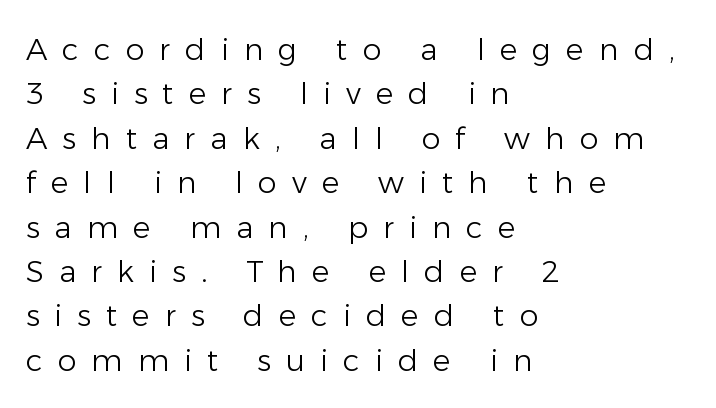
Each word looks stretched out because of the extra space between its letters. The lines sit at an ordinary, default distance from one another. No chunkiness to these letters — they're not bold. Check where the strokes stop: nothing finishes them off — pure sans.
